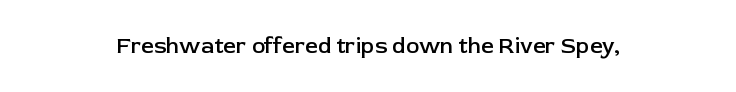
{"italic": "no", "bold": "semi", "underline": "no", "align": "center", "letter_spacing": "normal", "letter_spacing_em": 0.0, "glyph_px": 22}
